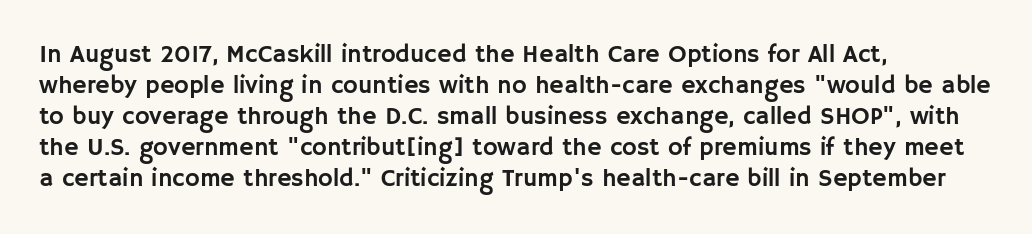
The image shows 25 px text type, upright; set left-aligned, line spacing 1.24x, normal letter spacing, not underlined.
